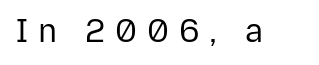
{"serif": "no", "italic": "no", "bold": "no", "weight": "regular", "width": "normal", "stroke_contrast": "low", "x_height": "medium", "monospaced": "no", "underline": "no", "letter_spacing": "wide", "letter_spacing_em": 0.31, "glyph_px": 32}
